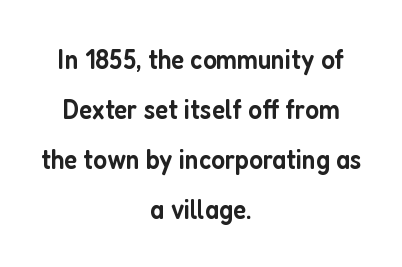
The image shows 28 px semibold, condensed sans-serif type, upright; set centered, line spacing 1.78x, normal letter spacing, not underlined; low stroke contrast and a medium x-height.
